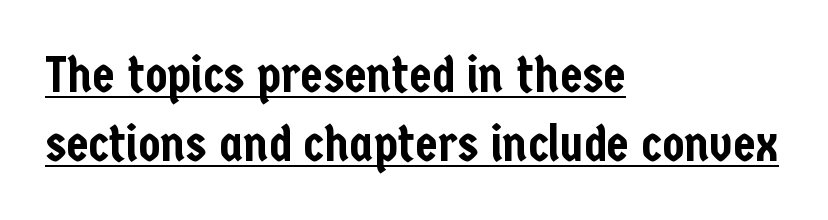
Q: Is the text italic (slanted)? A: No, it is upright.
Q: Is the typeface a serif or a sans-serif typeface? A: Sans-serif.
Q: Is the text underlined? A: Yes.
Q: How is the paragraph aligned? A: Left-aligned.
Q: Is the spacing between letters normal or unusually wide? A: Normal.
Q: Is the spacing between lines tight, normal or loose? A: Normal.
Q: Width (condensed, normal, or wide)? A: Condensed.
Q: Stroke contrast? A: Low.
Q: x-height? A: Medium.
Q: Monospaced? A: No.
